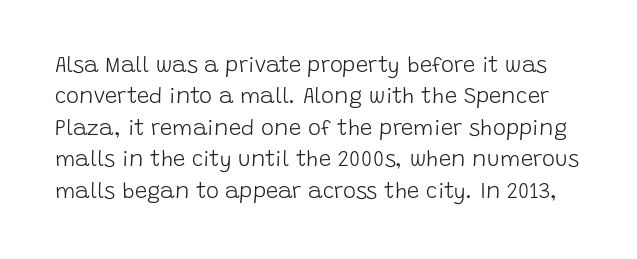
{"italic": "no", "bold": "no", "underline": "no", "line_spacing": "normal", "line_spacing_ratio": 1.43, "letter_spacing": "normal", "letter_spacing_em": 0.0, "glyph_px": 22}
